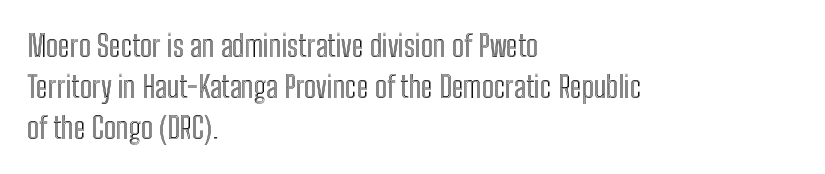
Q: Is the text italic (slanted)? A: No, it is upright.
Q: Is the text underlined? A: No.
Q: How is the paragraph aligned? A: Left-aligned.
Q: Is the spacing between letters normal or unusually wide? A: Normal.
Q: Is the spacing between lines tight, normal or loose? A: Normal.
Q: Width (condensed, normal, or wide)? A: Condensed.
Q: x-height? A: Medium.
Q: Monospaced? A: No.
